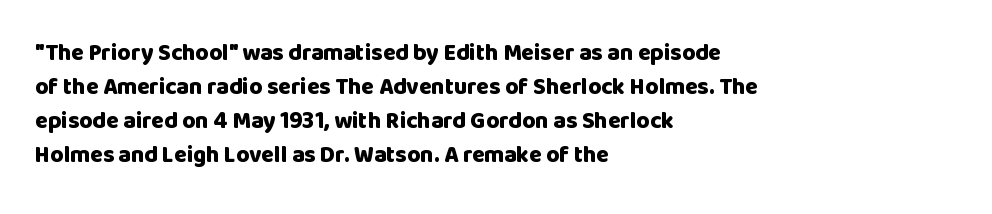
The strip under each line holds only bare page. How are the letters spaced? Ordinarily, with no added tracking. Line spacing here is normal. This rendering uses left alignment, leaving the right contour irregular. When letters stand straight like this, we call the style roman or upright. The rendering uses a bold face; every stroke is thick and dark.
